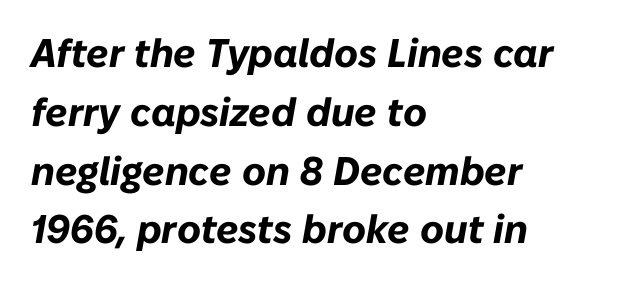
Q: Is the text bold? A: Yes.
Q: Is the text italic (slanted)? A: Yes, it leans right by about 10 degrees.
Q: Is the text underlined? A: No.
Q: How is the paragraph aligned? A: Left-aligned.
Q: Is the spacing between letters normal or unusually wide? A: Normal.
Q: Is the spacing between lines tight, normal or loose? A: Normal.
Q: Width (condensed, normal, or wide)? A: Normal.
Q: Stroke contrast? A: Low.
Q: x-height? A: Medium.
Q: Monospaced? A: No.
